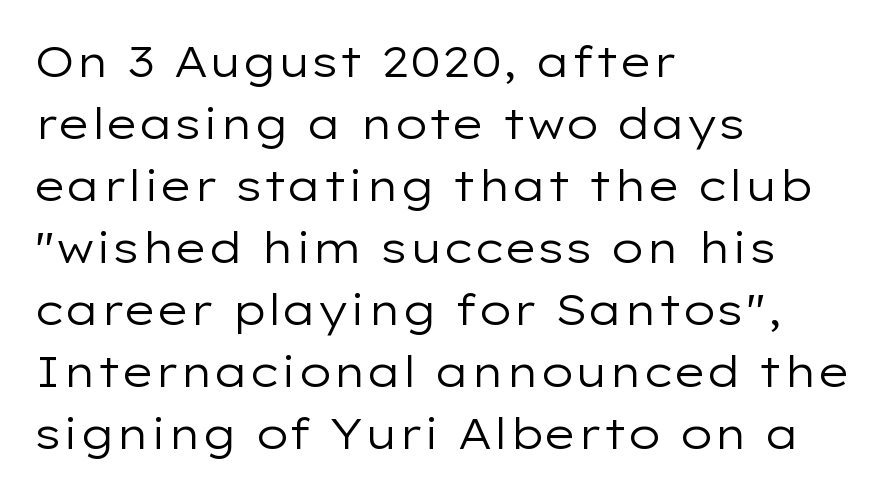
The image shows 43 px regular-weight, wide sans-serif type, upright; set left-aligned, normal line spacing (1.44x), normal letter spacing, not underlined; low stroke contrast and a medium x-height.
